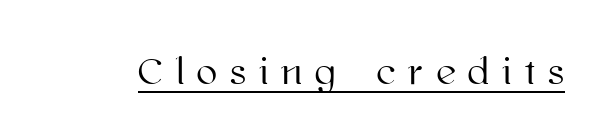
{"italic": "no", "width": "normal", "stroke_contrast": "high", "x_height": "medium", "monospaced": "no", "underline": "yes", "letter_spacing": "wide", "letter_spacing_em": 0.35, "glyph_px": 38}
